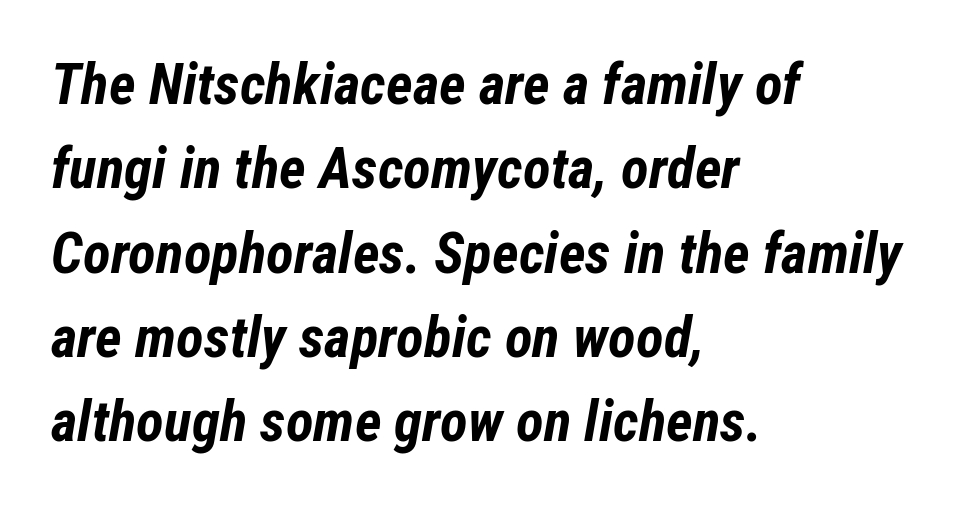
Q: Is the text bold? A: Yes.
Q: Is the text italic (slanted)? A: Yes, it leans right by about 12 degrees.
Q: Is the text underlined? A: No.
Q: How is the paragraph aligned? A: Left-aligned.
Q: Is the spacing between letters normal or unusually wide? A: Normal.
Q: Is the spacing between lines tight, normal or loose? A: Normal.
Q: Width (condensed, normal, or wide)? A: Condensed.
Q: Stroke contrast? A: Low.
Q: x-height? A: Medium.
Q: Monospaced? A: No.
